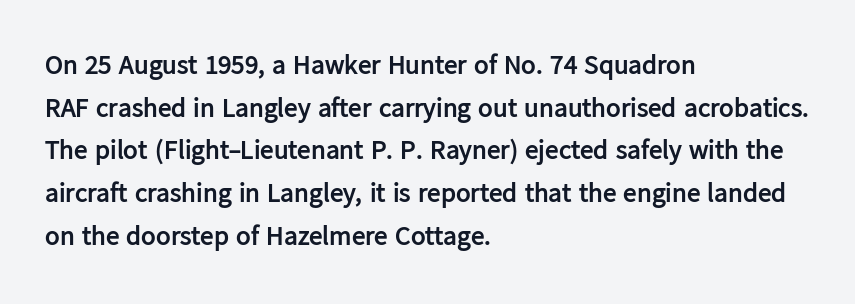
The image shows 27 px bold type, upright; set left-aligned, normal line spacing (1.58x), normal letter spacing, not underlined.
